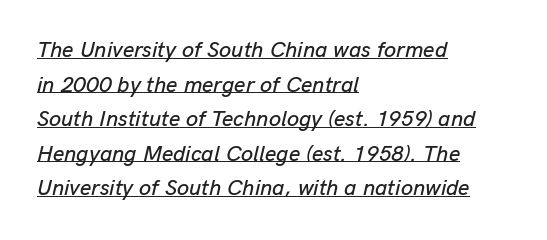
{"italic": "yes", "lean": "right", "slant_degrees": 13, "underline": "yes", "align": "left", "line_spacing": "normal", "line_spacing_ratio": 1.57, "letter_spacing": "normal", "letter_spacing_em": 0.0, "glyph_px": 22}
